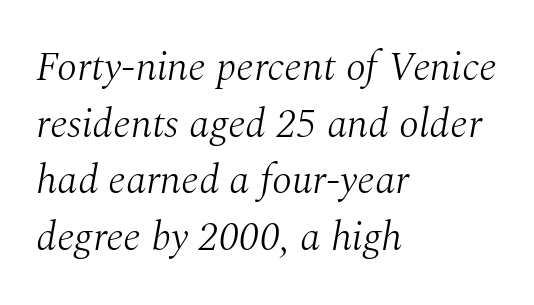
{"serif": "yes", "italic": "yes", "lean": "right", "slant_degrees": 10, "bold": "no", "weight": "light", "width": "normal", "stroke_contrast": "medium", "x_height": "medium", "monospaced": "no", "underline": "no", "align": "left", "line_spacing": "normal", "line_spacing_ratio": 1.38, "letter_spacing": "normal", "letter_spacing_em": 0.0, "glyph_px": 41}
